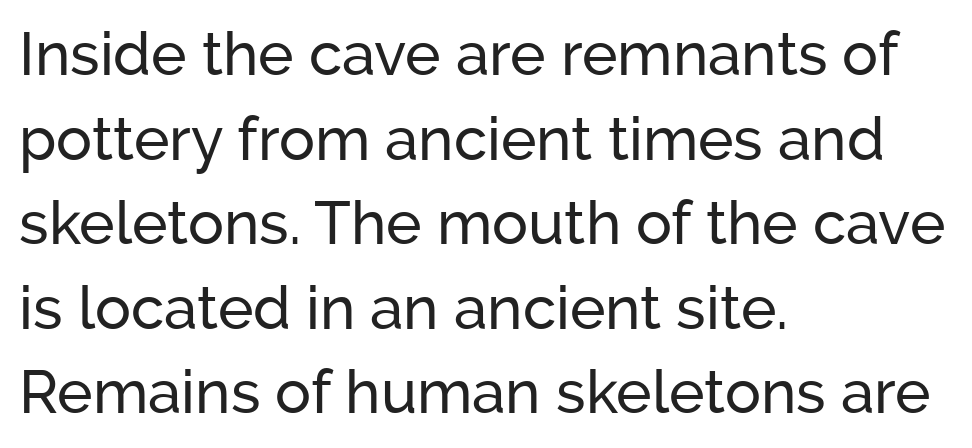
Q: Is the text italic (slanted)? A: No, it is upright.
Q: Is the typeface a serif or a sans-serif typeface? A: Sans-serif.
Q: Is the text underlined? A: No.
Q: How is the paragraph aligned? A: Left-aligned.
Q: Is the spacing between letters normal or unusually wide? A: Normal.
Q: Is the spacing between lines tight, normal or loose? A: Normal.
Q: Width (condensed, normal, or wide)? A: Normal.
Q: Stroke contrast? A: Low.
Q: x-height? A: Medium.
Q: Monospaced? A: No.
